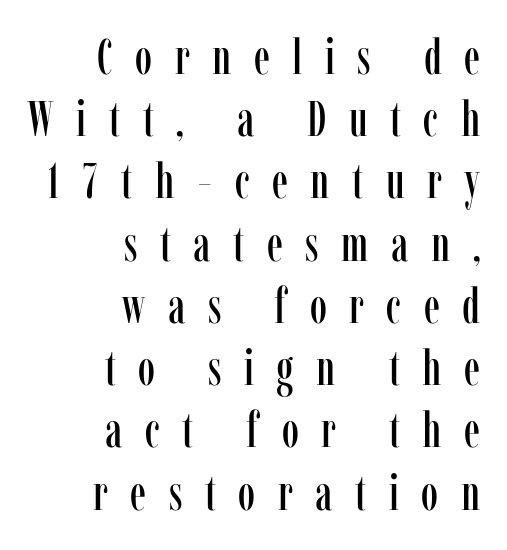
Stroke terminals: seriffed. Is this a fixed-width face? No — the glyphs have proportional, varying widths. Check the space under the baseline: it is left empty. Glyph-to-glyph distance is far greater than everyday printed text. This sample keeps an unexceptional amount of space between lines.
